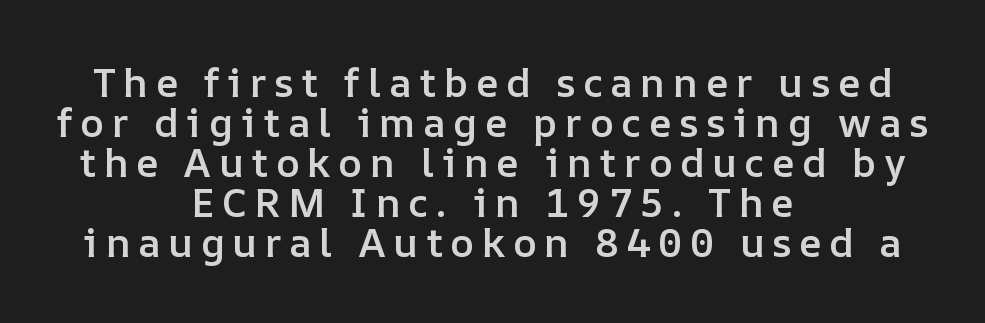
{"italic": "no", "bold": "semi", "weight": "semibold", "width": "normal", "stroke_contrast": "low", "x_height": "medium", "monospaced": "no", "underline": "no", "align": "center", "line_spacing": "tight", "line_spacing_ratio": 1.0, "glyph_px": 40}
